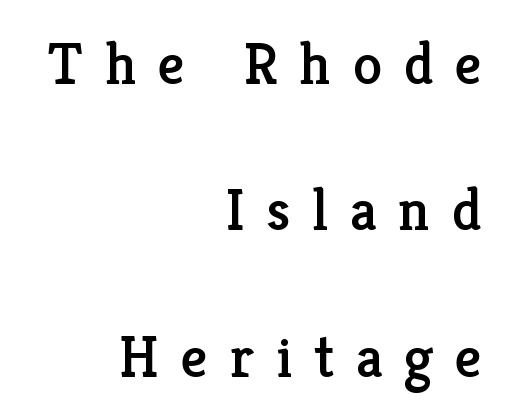
The image shows 59 px serif type, upright; set right-aligned, loose line spacing (2.48x), unusually wide letter spacing (+0.37 em), not underlined; low stroke contrast and a medium x-height.
